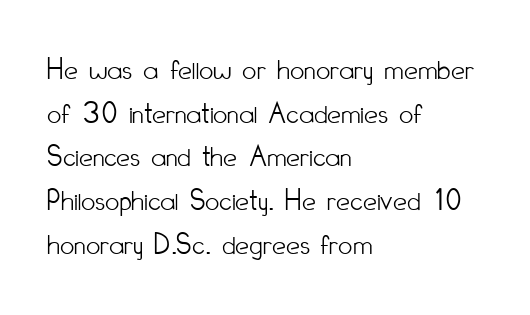
The image shows 31 px light, condensed sans-serif type, upright; set left-aligned, normal line spacing (1.41x), normal letter spacing, not underlined; low stroke contrast and a small x-height.
